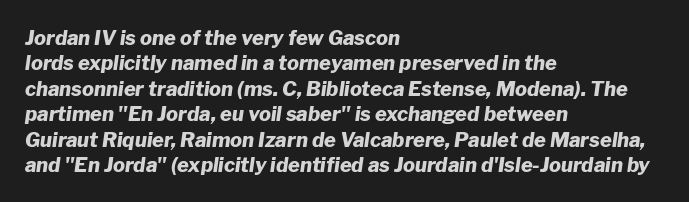
Rule under the text: the space is simply empty. Strong, thick strokes mark this as bold type. Compared with typical body copy, the letter spacing here is the same. One glance says typical: line gaps are just what's usual. Reading down the block, your eye returns to a fixed left position each line. The specimen reads as italic at a glance.
